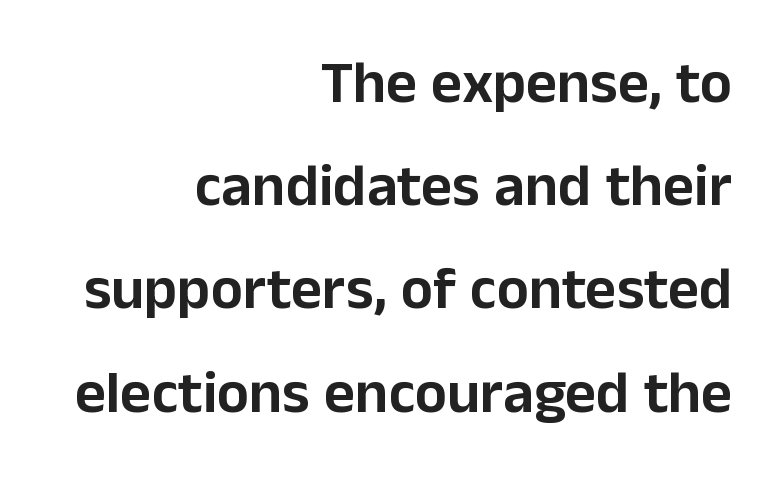
The image shows 60 px sans-serif type, upright; set right-aligned, line spacing 1.72x, normal letter spacing, not underlined; low stroke contrast and a medium x-height.
